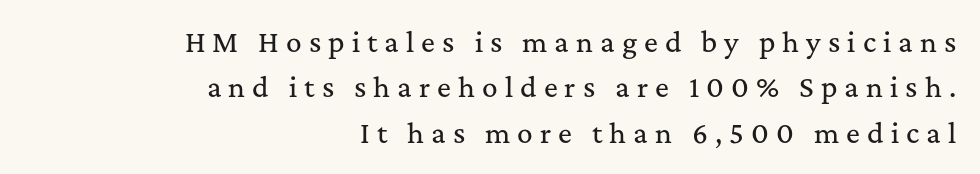
{"italic": "no", "underline": "no", "align": "right", "line_spacing_ratio": 1.75, "letter_spacing": "wide", "letter_spacing_em": 0.27, "glyph_px": 26}
